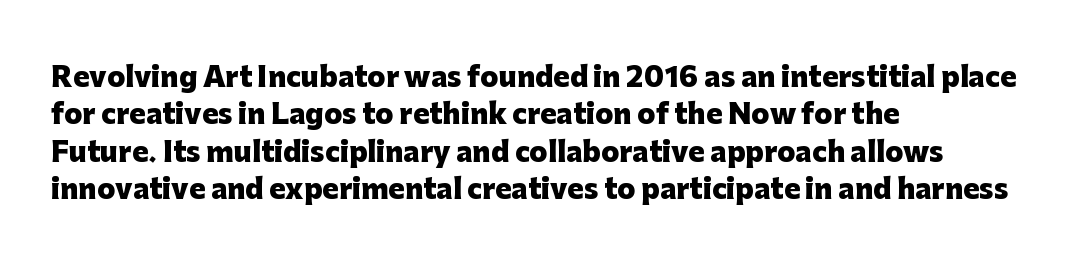
Q: Is the text bold? A: Yes.
Q: Is the text italic (slanted)? A: No, it is upright.
Q: Is the text underlined? A: No.
Q: How is the paragraph aligned? A: Left-aligned.
Q: Is the spacing between letters normal or unusually wide? A: Normal.
Q: Is the spacing between lines tight, normal or loose? A: Normal.
